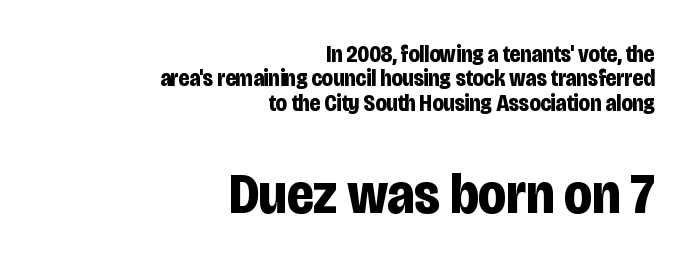
Q: Is the text bold? A: Yes.
Q: Is the text italic (slanted)? A: No, it is upright.
Q: Is the typeface a serif or a sans-serif typeface? A: Sans-serif.
Q: Is the text underlined? A: No.
Q: How is the paragraph aligned? A: Right-aligned.
Q: Is the spacing between letters normal or unusually wide? A: Normal.
Q: Is the spacing between lines tight, normal or loose? A: Tight.
Q: Which block of text is set in a larger size, the first (top) or the second (bottom)? A: The second (bottom) one.
Q: Width (condensed, normal, or wide)? A: Condensed.
Q: Stroke contrast? A: Low.
Q: x-height? A: Large.
Q: Monospaced? A: No.
